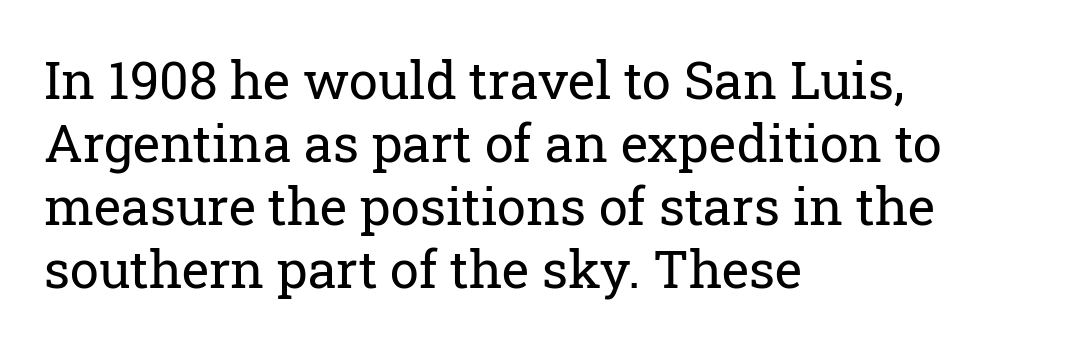
{"serif": "yes", "italic": "no", "bold": "no", "weight": "regular", "width": "normal", "stroke_contrast": "low", "x_height": "medium", "monospaced": "no", "underline": "no", "align": "left", "line_spacing_ratio": 1.21, "letter_spacing": "normal", "letter_spacing_em": 0.0, "glyph_px": 52}
